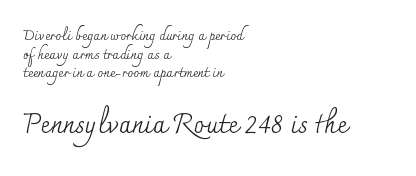
Q: Is the text bold? A: No.
Q: Is the text italic (slanted)? A: Yes.
Q: Is the text underlined? A: No.
Q: How is the paragraph aligned? A: Left-aligned.
Q: Is the spacing between letters normal or unusually wide? A: Normal.
Q: Is the spacing between lines tight, normal or loose? A: Normal.
Q: Which block of text is set in a larger size, the first (top) or the second (bottom)? A: The second (bottom) one.
